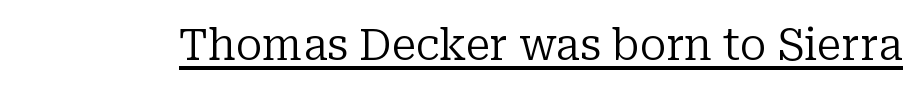
Q: Is the text bold? A: No.
Q: Is the text italic (slanted)? A: No, it is upright.
Q: Is the typeface a serif or a sans-serif typeface? A: Serif.
Q: Is the text underlined? A: Yes.
Q: Is the spacing between letters normal or unusually wide? A: Normal.
Q: Width (condensed, normal, or wide)? A: Normal.
Q: Stroke contrast? A: Low.
Q: x-height? A: Medium.
Q: Monospaced? A: No.
